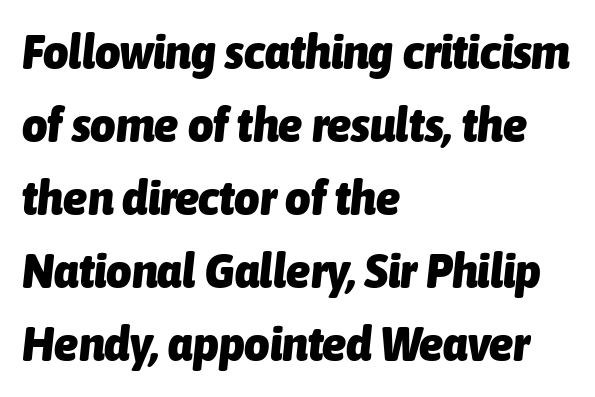
The image shows 49 px heavy, condensed type, italic (leaning right); set left-aligned, normal line spacing (1.49x), normal letter spacing, not underlined; low stroke contrast and a medium x-height.
